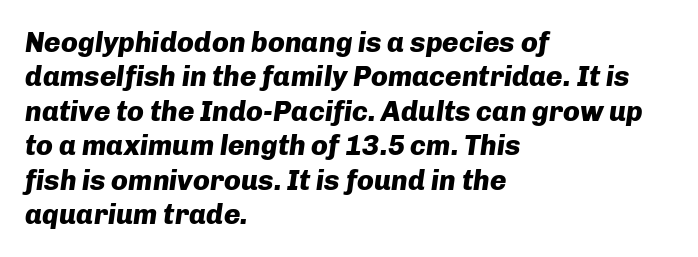
The image shows 28 px heavy type, italic (leaning right); set left-aligned, line spacing 1.23x, normal letter spacing, not underlined; low stroke contrast and a medium x-height.
